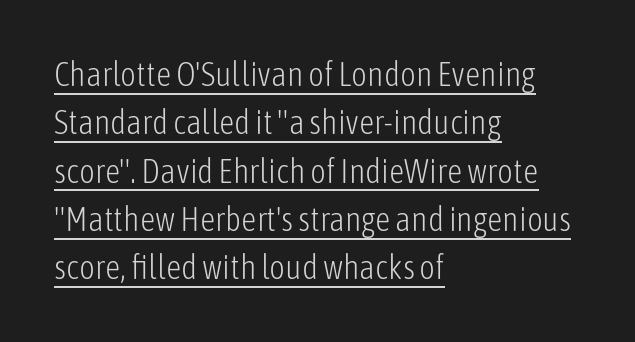
The lines sit at an ordinary, default distance from one another. Looks like regular typesetting: each glyph gets only the width it needs. Posture: straight, roman, zero tilt. Reading down the block, your eye returns to a fixed left position each line.
